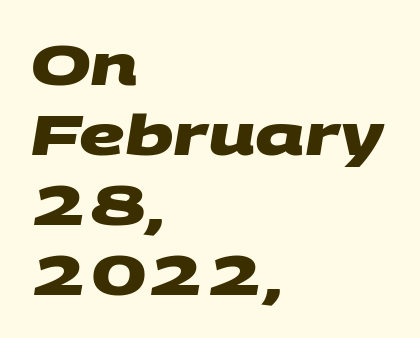
The image shows 56 px heavy, wide sans-serif type; set left-aligned, normal line spacing (1.25x), normal letter spacing, not underlined; medium stroke contrast and a large x-height.
